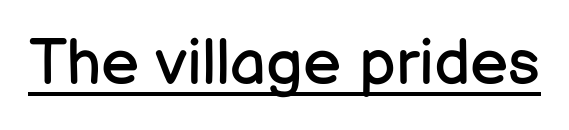
Q: Is the text bold? A: No.
Q: Is the text italic (slanted)? A: No, it is upright.
Q: Is the typeface a serif or a sans-serif typeface? A: Sans-serif.
Q: Is the text underlined? A: Yes.
Q: Is the spacing between letters normal or unusually wide? A: Normal.
Q: Width (condensed, normal, or wide)? A: Normal.
Q: Stroke contrast? A: Low.
Q: x-height? A: Medium.
Q: Monospaced? A: No.
